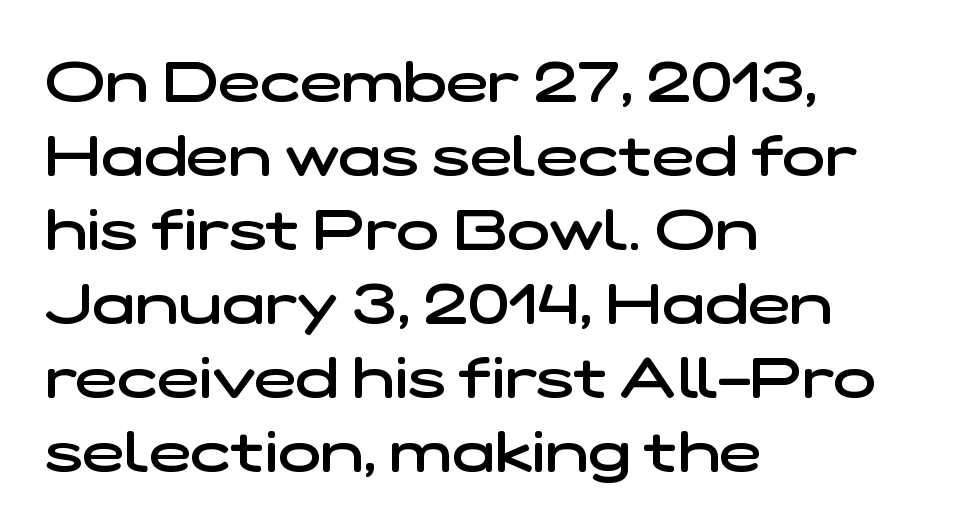
{"serif": "no", "bold": "semi", "weight": "semibold", "width": "wide", "stroke_contrast": "low", "x_height": "medium", "monospaced": "no", "underline": "no", "align": "left", "line_spacing": "normal", "line_spacing_ratio": 1.3, "letter_spacing": "normal", "letter_spacing_em": 0.0, "glyph_px": 57}
